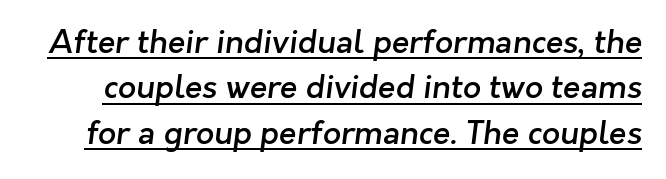
Q: Is the text bold? A: Semi-bold.
Q: Is the typeface a serif or a sans-serif typeface? A: Sans-serif.
Q: Is the text underlined? A: Yes.
Q: Is the spacing between letters normal or unusually wide? A: Normal.
Q: Is the spacing between lines tight, normal or loose? A: Normal.
Q: Width (condensed, normal, or wide)? A: Normal.
Q: Stroke contrast? A: Low.
Q: x-height? A: Medium.
Q: Monospaced? A: No.
